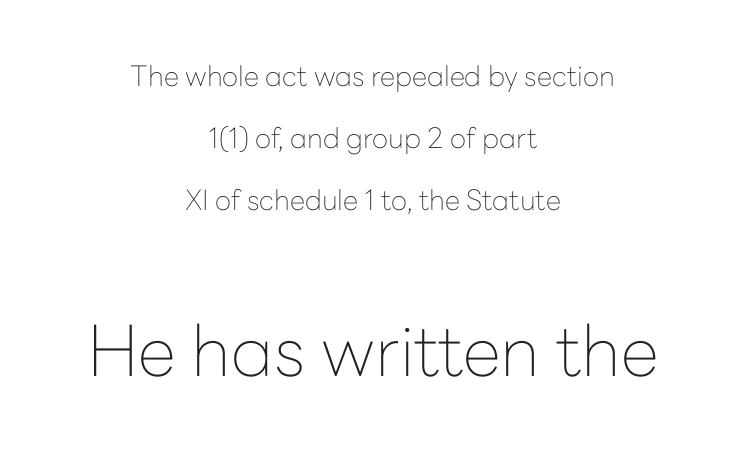
The image shows 70 px thin sans-serif type, upright; set centered, loose line spacing (2.21x), normal letter spacing, not underlined; the second (bottom) block is 2.5x larger; low stroke contrast and a medium x-height.
